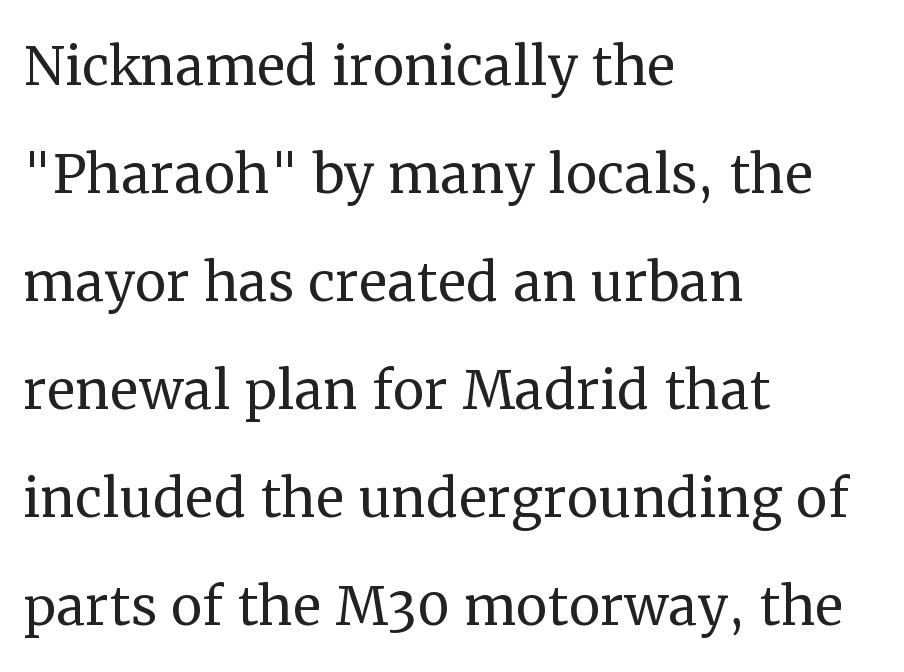
{"serif": "yes", "italic": "no", "bold": "no", "weight": "regular", "width": "normal", "stroke_contrast": "medium", "x_height": "medium", "monospaced": "no", "underline": "no", "align": "left", "line_spacing": "normal", "line_spacing_ratio": 1.52, "letter_spacing": "normal", "letter_spacing_em": 0.0, "glyph_px": 71}
